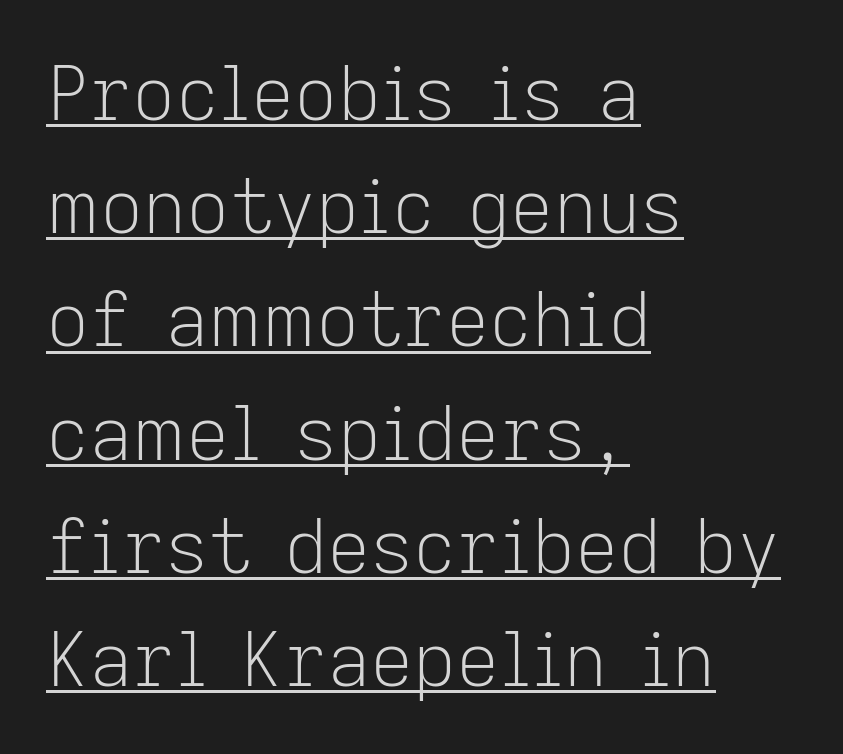
The image shows 75 px light sans-serif type, upright; set left-aligned, normal line spacing (1.51x), normal letter spacing, underlined; low stroke contrast and a medium x-height.
